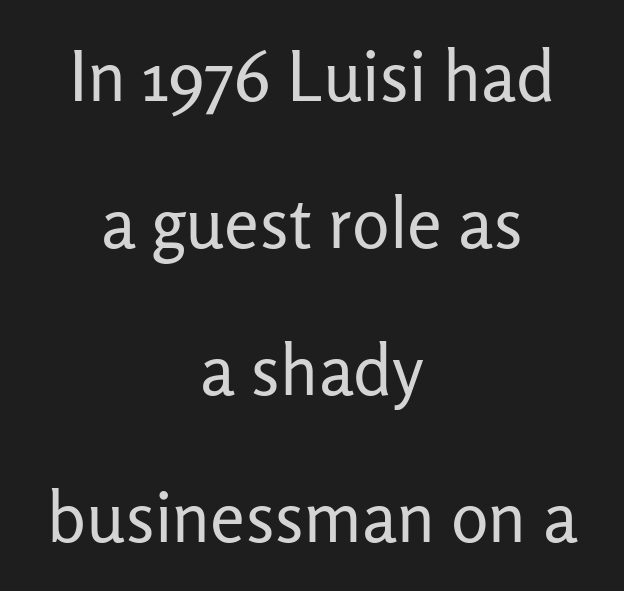
The image shows 70 px regular-weight sans-serif type, upright; set centered, loose line spacing (2.1x), normal letter spacing, not underlined; low stroke contrast and a medium x-height.
